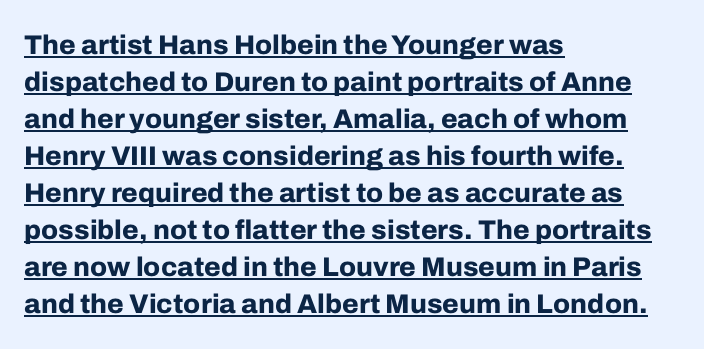
Q: Is the text bold? A: Yes.
Q: Is the text italic (slanted)? A: No, it is upright.
Q: Is the text underlined? A: Yes.
Q: How is the paragraph aligned? A: Left-aligned.
Q: Is the spacing between letters normal or unusually wide? A: Normal.
Q: Is the spacing between lines tight, normal or loose? A: Normal.
